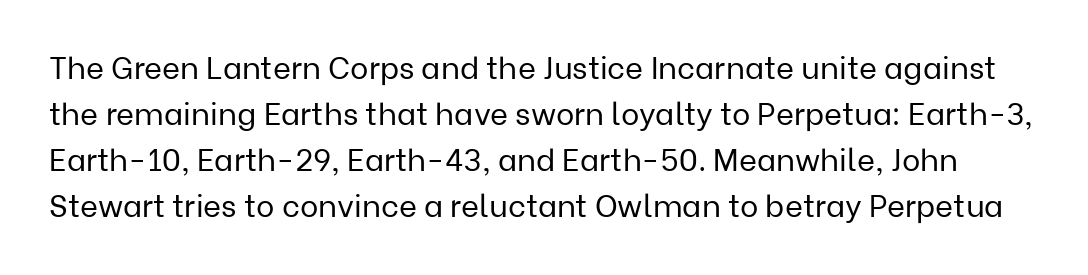
Summary of weight: not heavy and not bold. Honestly, there is no underline to notice here at all. Is this a sans? Yes — the strokes have no serifs. The letters advance in unequal steps, a hallmark of proportional type. This block has exactly the height ordinary leading produces. Italic: no, the glyphs are upright roman.
